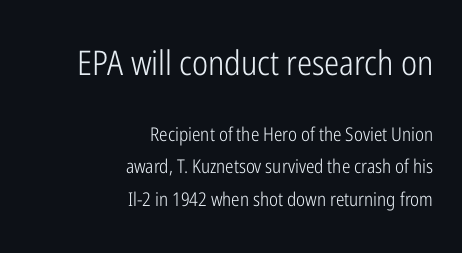
Q: Is the text bold? A: No.
Q: Is the text italic (slanted)? A: No, it is upright.
Q: Is the typeface a serif or a sans-serif typeface? A: Sans-serif.
Q: Is the text underlined? A: No.
Q: How is the paragraph aligned? A: Right-aligned.
Q: Is the spacing between letters normal or unusually wide? A: Normal.
Q: Which block of text is set in a larger size, the first (top) or the second (bottom)? A: The first (top) one.
Q: Width (condensed, normal, or wide)? A: Condensed.
Q: Stroke contrast? A: Low.
Q: x-height? A: Medium.
Q: Monospaced? A: No.
